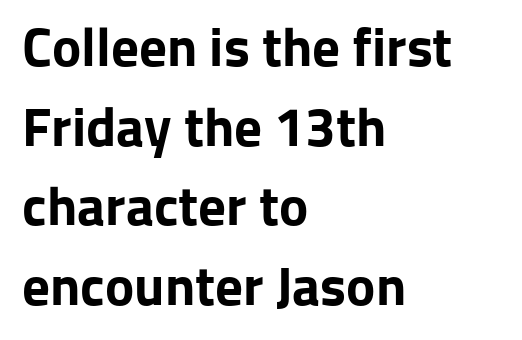
{"serif": "no", "italic": "no", "bold": "yes", "weight": "bold", "width": "normal", "stroke_contrast": "low", "x_height": "medium", "monospaced": "no", "underline": "no", "align": "left", "line_spacing": "normal", "line_spacing_ratio": 1.45, "letter_spacing": "normal", "letter_spacing_em": 0.0, "glyph_px": 55}
